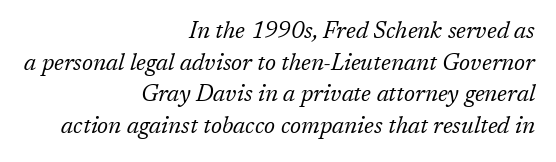
The image shows 23 px text type, italic (leaning right); set right-aligned, normal line spacing (1.38x), normal letter spacing, not underlined.
